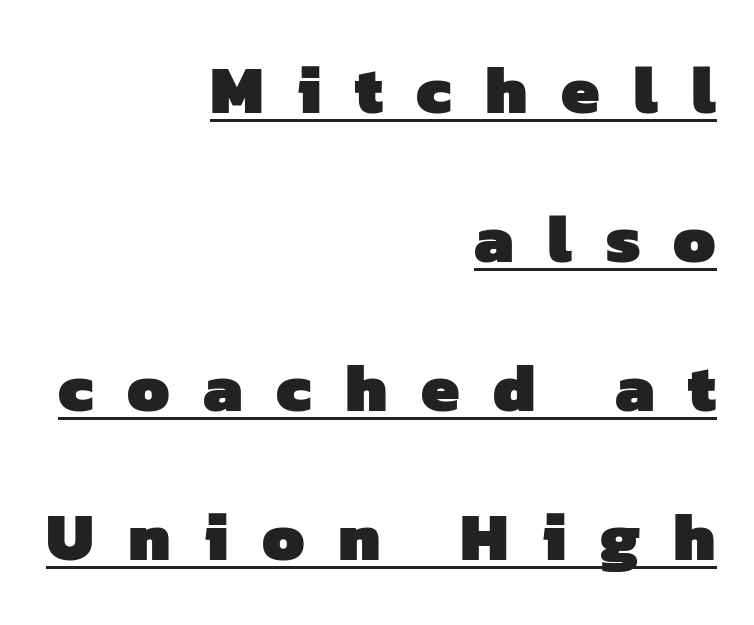
{"serif": "no", "bold": "yes", "weight": "heavy", "width": "normal", "stroke_contrast": "low", "x_height": "medium", "monospaced": "no", "underline": "yes", "align": "right", "line_spacing": "loose", "line_spacing_ratio": 2.19, "letter_spacing": "wide", "letter_spacing_em": 0.49, "glyph_px": 68}
